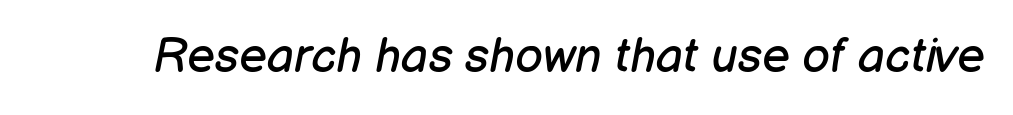
Check under the words: just untouched page. Is the type heavy? It reads as light-to-regular instead. Between one letter and the next there's only the usual sliver of space. Is this a fixed-width face? No — the glyphs have proportional, varying widths. The axis of the letterforms is tilted away from vertical.
